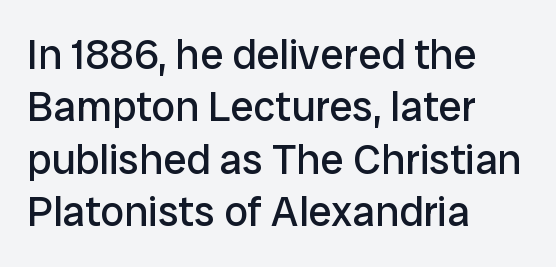
The image shows 42 px regular-weight sans-serif type, upright; set left-aligned, normal line spacing (1.25x), normal letter spacing, not underlined; low stroke contrast and a medium x-height.
